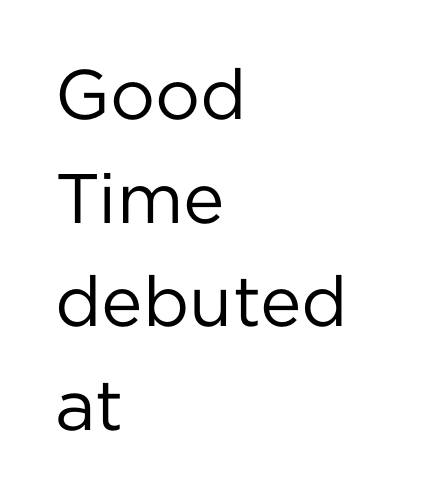
These glyphs show unthickened strokes, regular width or finer. The line-height multiplier appears to be the usual default. Stroke terminals: plain, sans-serif. Varying glyph widths throughout — classic text-font behaviour. The passage is arranged the way most books set body copy — flush left. Quick note: underline off.
